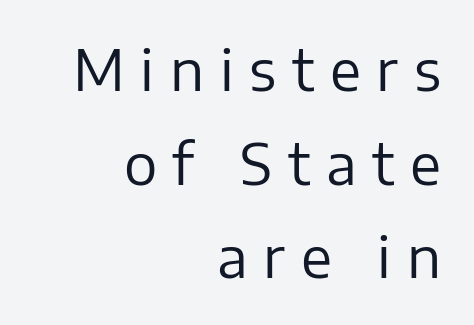
Q: Is the text bold? A: No.
Q: Is the text italic (slanted)? A: No, it is upright.
Q: Is the typeface a serif or a sans-serif typeface? A: Sans-serif.
Q: Is the text underlined? A: No.
Q: How is the paragraph aligned? A: Right-aligned.
Q: Is the spacing between letters normal or unusually wide? A: Unusually wide.
Q: Is the spacing between lines tight, normal or loose? A: Normal.
Q: Width (condensed, normal, or wide)? A: Normal.
Q: Stroke contrast? A: Low.
Q: x-height? A: Medium.
Q: Monospaced? A: No.
